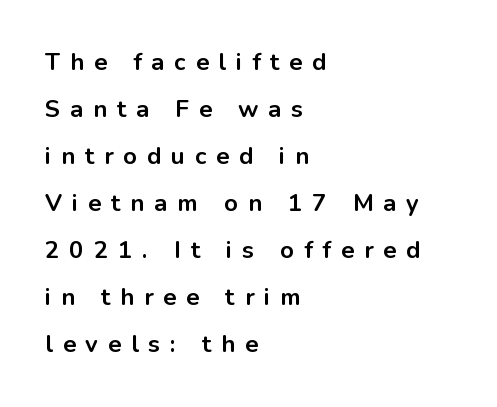
This block would shrink considerably if given ordinary leading; it's expanded now. Only glyphs here, with clear space below each row. Upright lettering throughout. Its strokes are broad and dark, the hallmark of bold type. Here the glyphs are tracked loosely, breaking word shapes into spaced letters.
